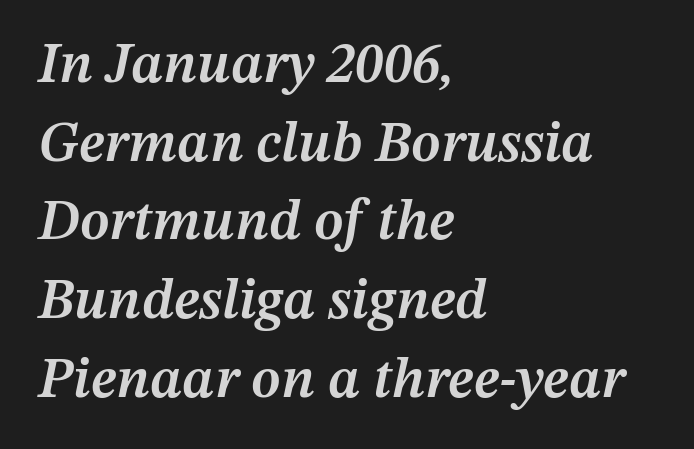
The image shows 57 px semibold type, italic (leaning right); set left-aligned, normal line spacing (1.38x), normal letter spacing, not underlined; medium stroke contrast and a medium x-height.
